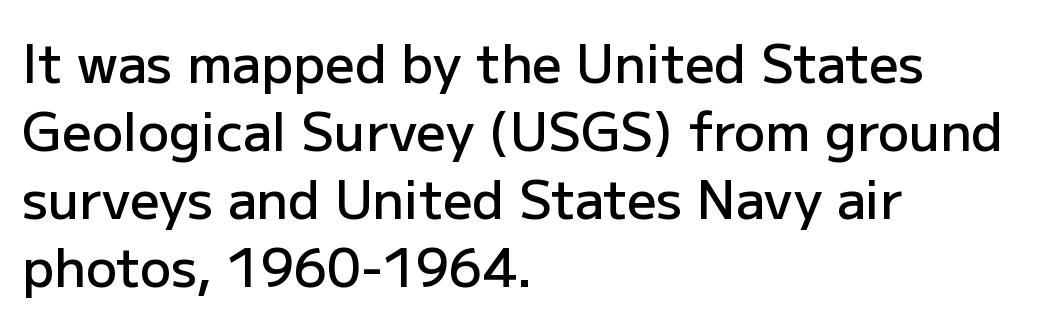
Spacing verdict: proportional, widths tailored to each character. Standard letterfit; no display-style spreading of the glyphs. Posture: vertical. Each letter's strokes conclude bluntly, with no projecting serifs.
